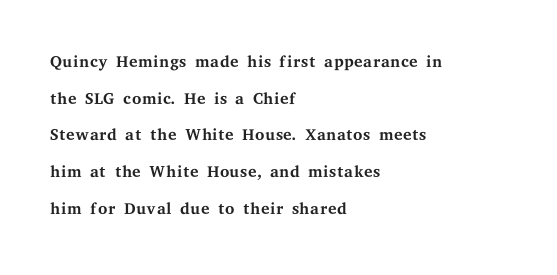
Standard letterfit; no display-style spreading of the glyphs. No chunkiness to these letters — they're not bold. This is roman type, the default non-slanted kind. Does the copy run flush right? No — it runs flush left.
